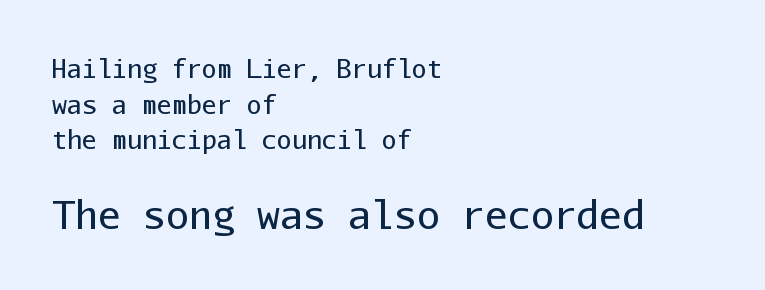
Q: Is the text bold? A: No.
Q: Is the text italic (slanted)? A: No, it is upright.
Q: Is the typeface a serif or a sans-serif typeface? A: Sans-serif.
Q: Is the text underlined? A: No.
Q: How is the paragraph aligned? A: Left-aligned.
Q: Is the spacing between letters normal or unusually wide? A: Normal.
Q: Is the spacing between lines tight, normal or loose? A: Normal.
Q: Which block of text is set in a larger size, the first (top) or the second (bottom)? A: The second (bottom) one.
Q: Width (condensed, normal, or wide)? A: Normal.
Q: Stroke contrast? A: Low.
Q: x-height? A: Medium.
Q: Monospaced? A: Yes.
